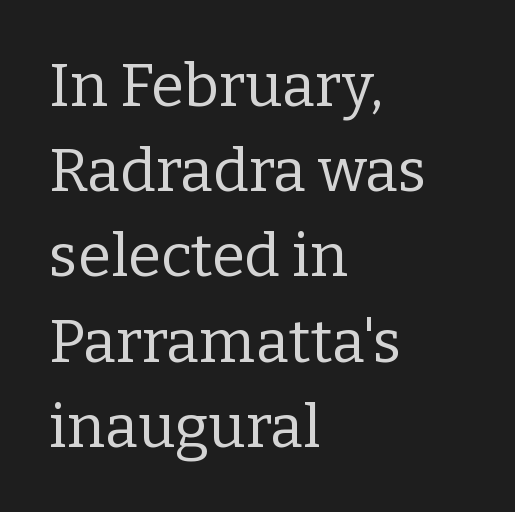
Italic: no, the glyphs are upright roman. Inter-character spacing is left at the font's built-in metrics. Typographically, this falls in the serif category. The space beneath each line is pristine and unruled.
